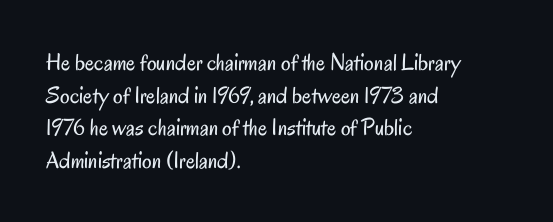
{"italic": "no", "bold": "no", "underline": "no", "align": "left", "line_spacing": "normal", "line_spacing_ratio": 1.36, "letter_spacing": "normal", "letter_spacing_em": 0.0, "glyph_px": 24}
